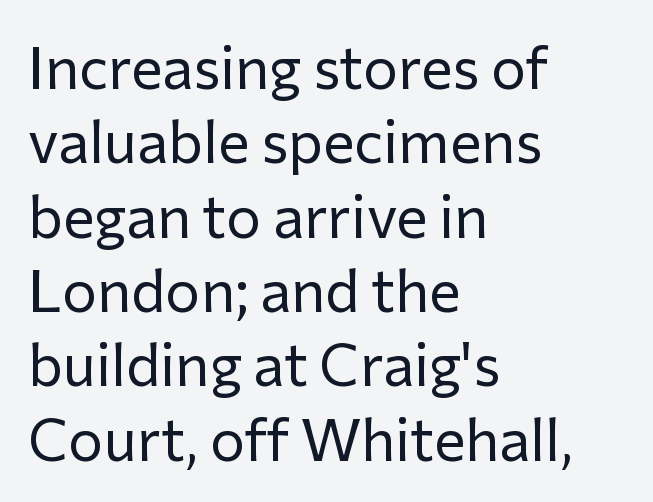
Nope, no serifs anywhere on these letters. Horizontal bands of white between lines are of average thickness. Is this a heavy cut? Hardly; it is regular or lighter. These lines keep a tight, regular rhythm from letter to letter. Do the characters align in a grid? No, the font is proportional. Notice how the passage keeps a crisp vertical edge on the left only.
